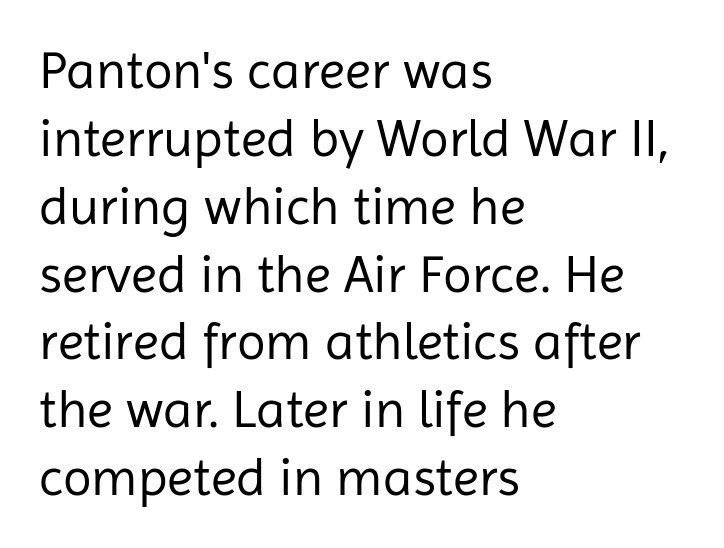
Q: Is the text bold? A: No.
Q: Is the text italic (slanted)? A: No, it is upright.
Q: Is the typeface a serif or a sans-serif typeface? A: Sans-serif.
Q: Is the text underlined? A: No.
Q: How is the paragraph aligned? A: Left-aligned.
Q: Is the spacing between letters normal or unusually wide? A: Normal.
Q: Is the spacing between lines tight, normal or loose? A: Normal.
Q: Width (condensed, normal, or wide)? A: Normal.
Q: Stroke contrast? A: Low.
Q: x-height? A: Medium.
Q: Monospaced? A: No.
